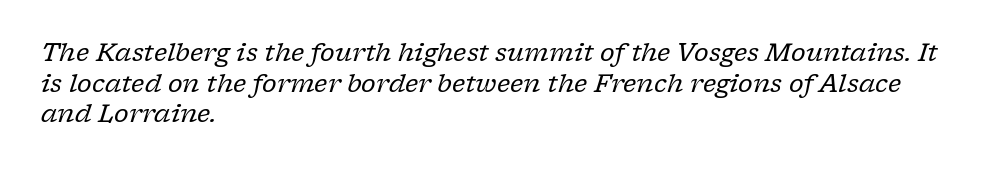
The image shows 25 px text type, italic (leaning right); set left-aligned, line spacing 1.23x, normal letter spacing, not underlined.
